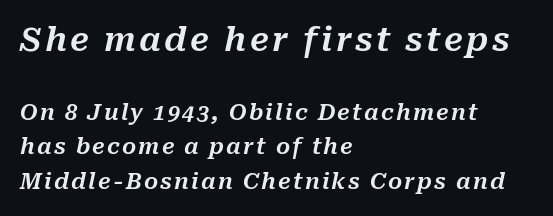
The image shows 33 px text type, italic (leaning right); set left-aligned, normal line spacing (1.58x), not underlined; the first (top) block is 1.5x larger; medium stroke contrast and a medium x-height.
